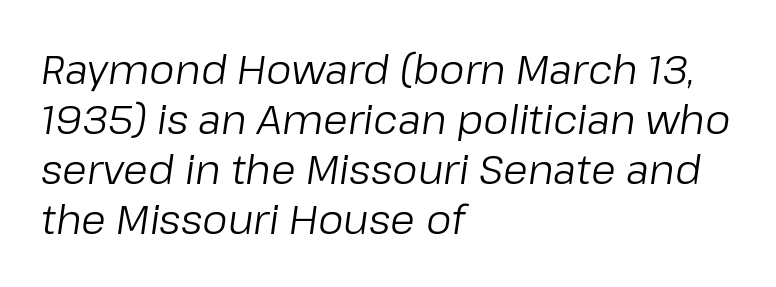
{"italic": "yes", "lean": "right", "slant_degrees": 8, "bold": "no", "weight": "regular", "width": "normal", "stroke_contrast": "low", "x_height": "medium", "monospaced": "no", "underline": "no", "align": "left", "line_spacing": "normal", "line_spacing_ratio": 1.25, "letter_spacing": "normal", "letter_spacing_em": 0.0, "glyph_px": 40}
